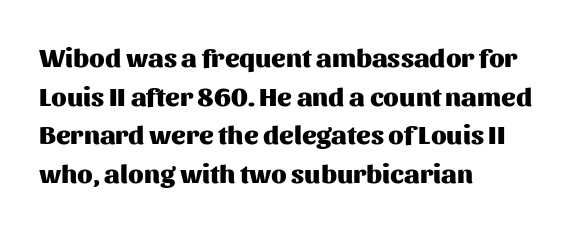
{"italic": "no", "bold": "yes", "underline": "no", "align": "left", "line_spacing": "normal", "line_spacing_ratio": 1.43, "letter_spacing": "normal", "letter_spacing_em": 0.0, "glyph_px": 27}
